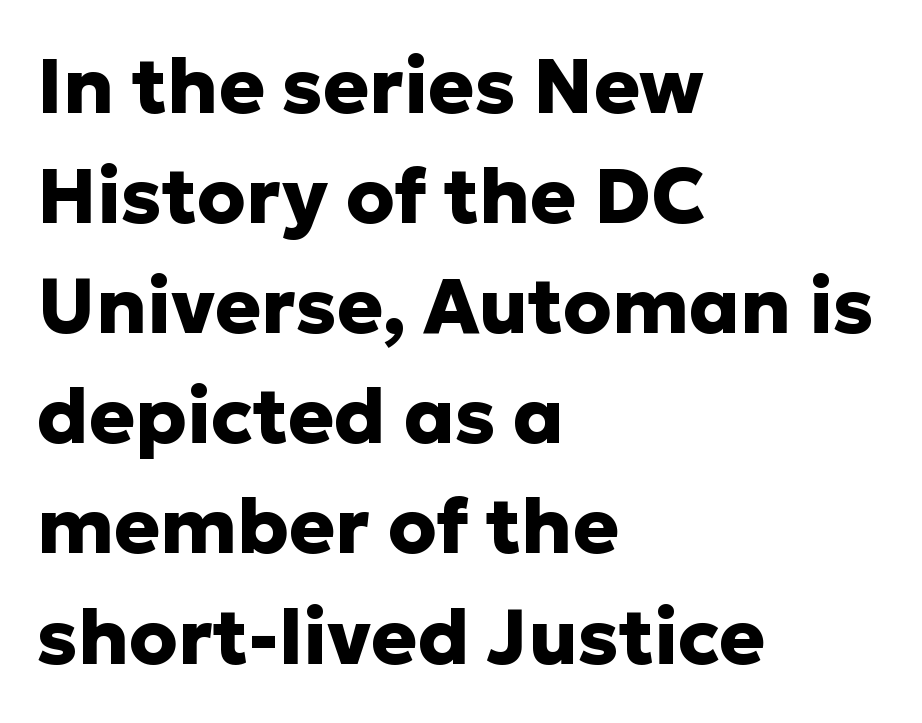
The image shows 77 px heavy sans-serif type, upright; set left-aligned, normal line spacing (1.43x), normal letter spacing, not underlined; low stroke contrast and a medium x-height.
